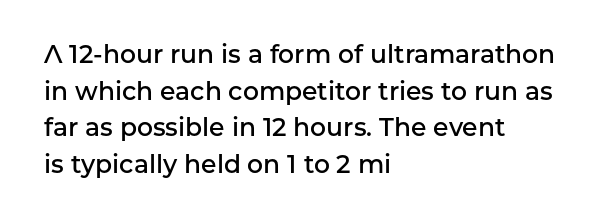
The gaps between neighbouring characters are ordinary and unremarkable. Clear beneath every line of the passage. The lettering holds an erect, upright posture throughout. Line starts are locked; line ends wander.
